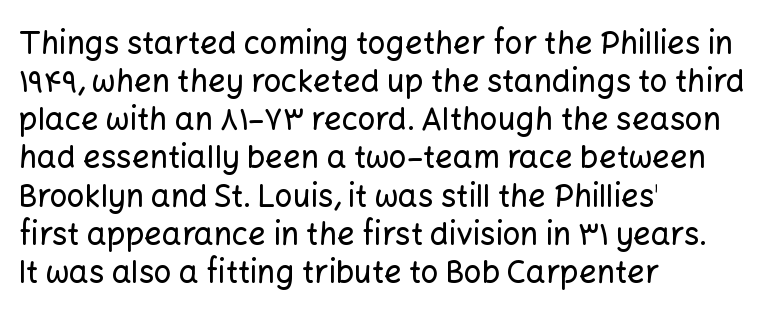
{"serif": "no", "italic": "no", "width": "normal", "stroke_contrast": "low", "x_height": "medium", "monospaced": "no", "underline": "no", "align": "left", "line_spacing_ratio": 1.23, "letter_spacing": "normal", "letter_spacing_em": 0.0, "glyph_px": 31}
